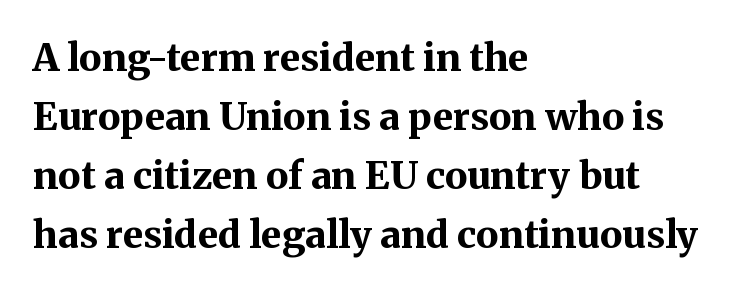
Q: Is the text bold? A: Yes.
Q: Is the text italic (slanted)? A: No, it is upright.
Q: Is the typeface a serif or a sans-serif typeface? A: Serif.
Q: Is the text underlined? A: No.
Q: How is the paragraph aligned? A: Left-aligned.
Q: Is the spacing between letters normal or unusually wide? A: Normal.
Q: Is the spacing between lines tight, normal or loose? A: Normal.
Q: Width (condensed, normal, or wide)? A: Normal.
Q: Stroke contrast? A: Medium.
Q: x-height? A: Medium.
Q: Monospaced? A: No.
